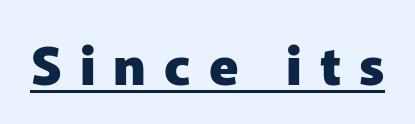
{"serif": "no", "italic": "no", "bold": "yes", "weight": "heavy", "width": "normal", "stroke_contrast": "low", "x_height": "medium", "monospaced": "no", "underline": "yes", "letter_spacing": "wide", "letter_spacing_em": 0.34, "glyph_px": 53}
